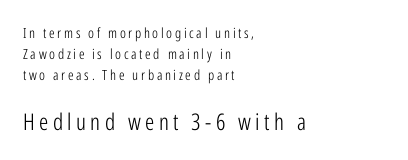
The image shows 23 px text type, upright; set left-aligned, normal line spacing (1.51x), not underlined; the second (bottom) block is 1.64x larger.
